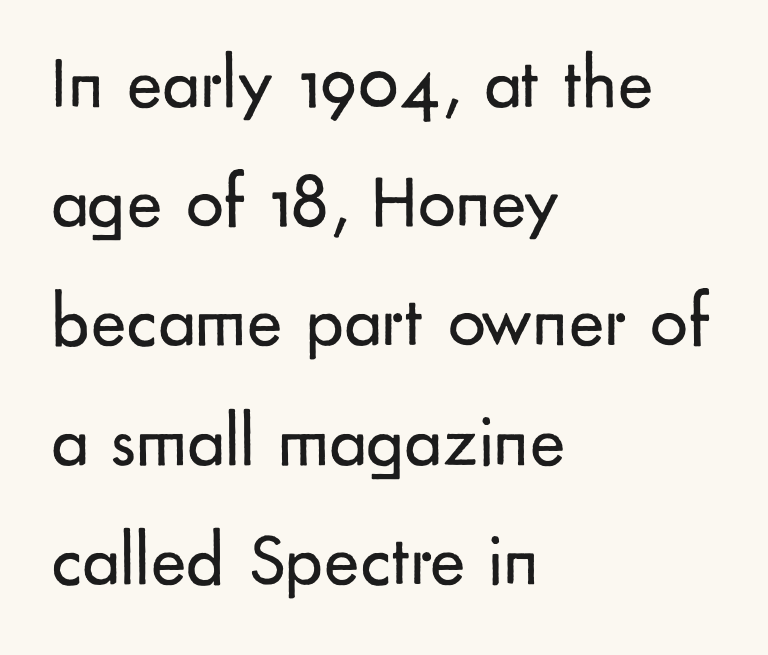
{"serif": "no", "italic": "no", "bold": "no", "weight": "regular", "width": "normal", "stroke_contrast": "low", "x_height": "small", "monospaced": "no", "underline": "no", "align": "left", "line_spacing": "normal", "line_spacing_ratio": 1.59, "letter_spacing": "normal", "letter_spacing_em": 0.0, "glyph_px": 75}
